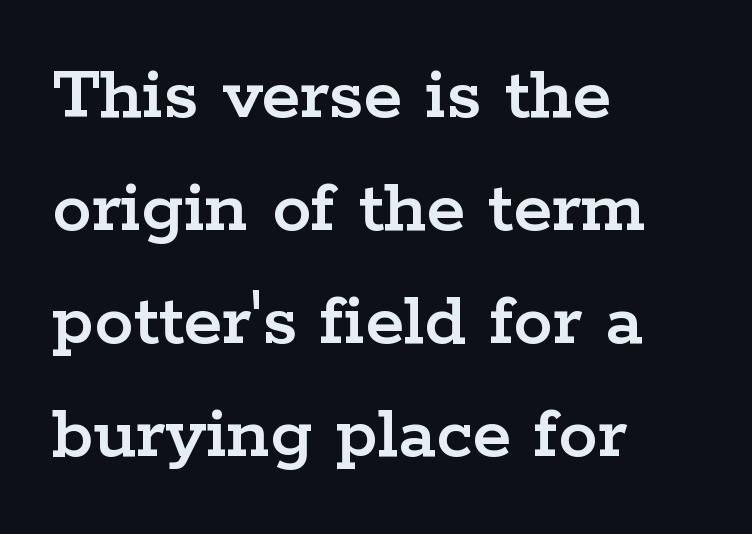
The image shows 79 px wide serif type, upright; set left-aligned, normal line spacing (1.43x), normal letter spacing, not underlined; low stroke contrast and a medium x-height.
